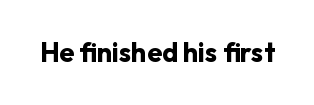
The image shows 27 px bold type, upright; set normal letter spacing, not underlined.
